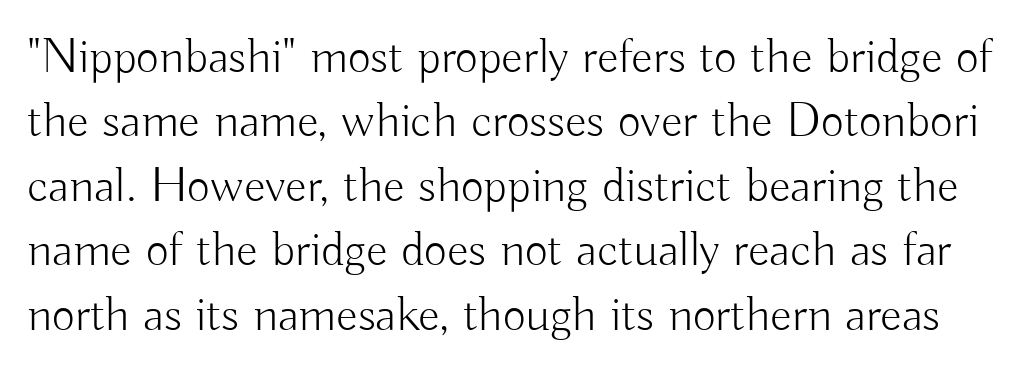
Q: Is the text bold? A: No.
Q: Is the text italic (slanted)? A: No, it is upright.
Q: Is the typeface a serif or a sans-serif typeface? A: Sans-serif.
Q: Is the text underlined? A: No.
Q: Is the spacing between letters normal or unusually wide? A: Normal.
Q: Is the spacing between lines tight, normal or loose? A: Normal.
Q: Width (condensed, normal, or wide)? A: Normal.
Q: Stroke contrast? A: Low.
Q: x-height? A: Small.
Q: Monospaced? A: No.
